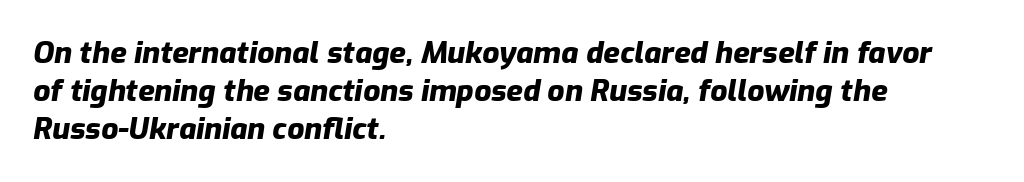
The image shows 30 px heavy type, italic (leaning right); set left-aligned, normal line spacing (1.27x), normal letter spacing, not underlined; low stroke contrast and a medium x-height.
